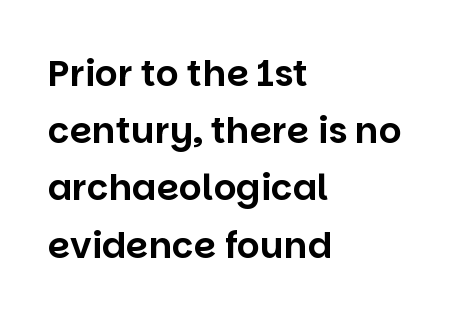
The image shows 36 px sans-serif type, upright; set left-aligned, normal line spacing (1.59x), normal letter spacing, not underlined; low stroke contrast and a large x-height.
